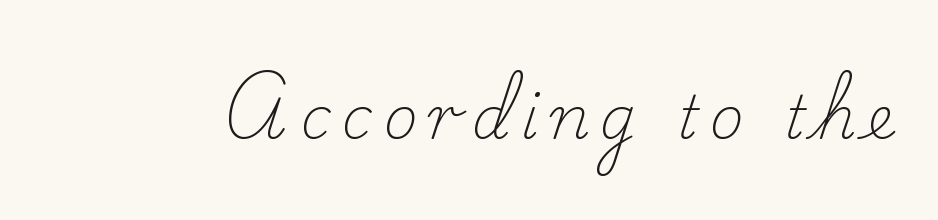
Q: Is the text bold? A: No.
Q: Is the text italic (slanted)? A: Yes.
Q: Is the typeface a serif or a sans-serif typeface? A: Serif.
Q: Is the text underlined? A: No.
Q: Width (condensed, normal, or wide)? A: Normal.
Q: Stroke contrast? A: Low.
Q: x-height? A: Small.
Q: Monospaced? A: No.
